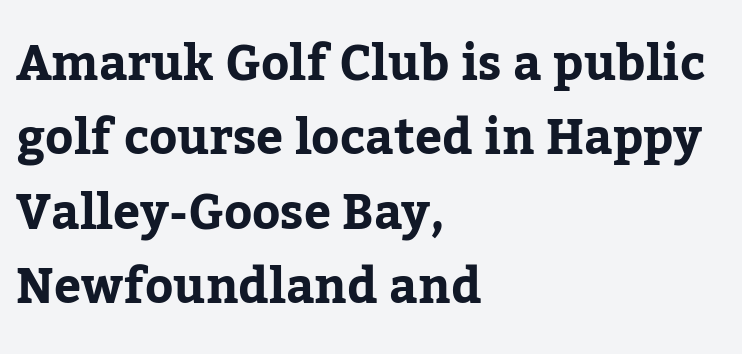
Q: Is the text bold? A: Yes.
Q: Is the text italic (slanted)? A: No, it is upright.
Q: Is the typeface a serif or a sans-serif typeface? A: Serif.
Q: Is the text underlined? A: No.
Q: How is the paragraph aligned? A: Left-aligned.
Q: Is the spacing between letters normal or unusually wide? A: Normal.
Q: Is the spacing between lines tight, normal or loose? A: Normal.
Q: Width (condensed, normal, or wide)? A: Normal.
Q: Stroke contrast? A: Low.
Q: x-height? A: Medium.
Q: Monospaced? A: No.
